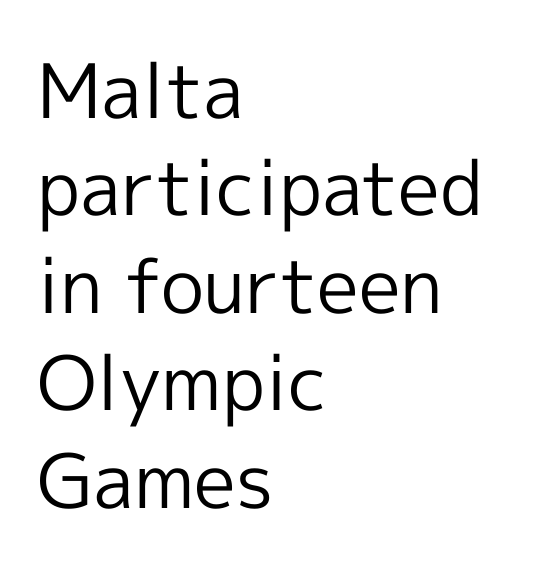
The image shows 75 px regular-weight sans-serif type, upright; set left-aligned, normal line spacing (1.3x), normal letter spacing, not underlined; a medium x-height.
